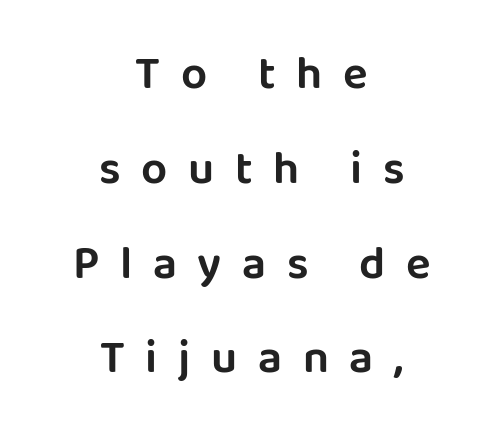
The image shows 46 px sans-serif type, upright; set centered, loose line spacing (2.06x), unusually wide letter spacing (+0.45 em), not underlined; low stroke contrast and a large x-height.
